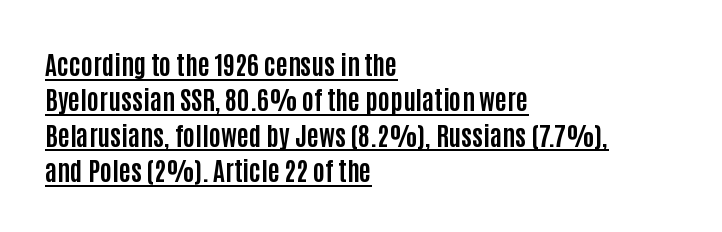
The image shows 26 px bold type, upright; set left-aligned, normal line spacing (1.36x), normal letter spacing, underlined.
